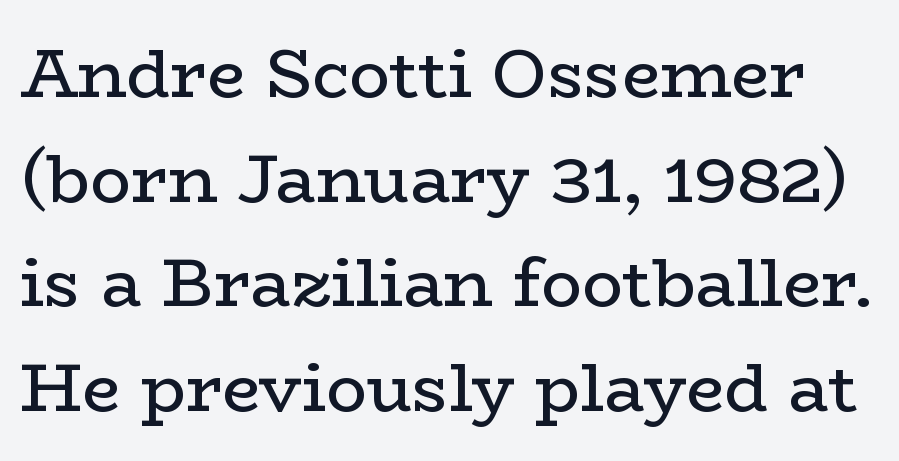
The image shows 68 px regular-weight, wide serif type, upright; set normal line spacing (1.54x), normal letter spacing, not underlined; low stroke contrast and a medium x-height.
